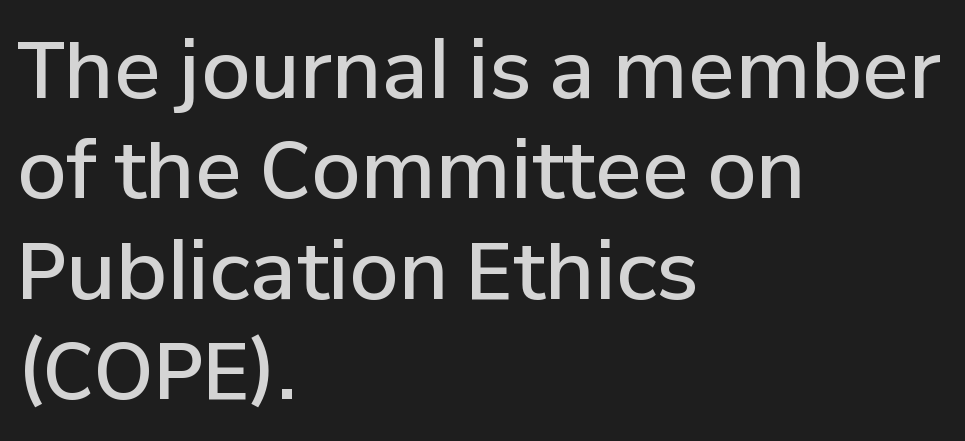
The image shows 79 px semibold sans-serif type, upright; set left-aligned, normal line spacing (1.27x), normal letter spacing, not underlined; low stroke contrast and a medium x-height.
